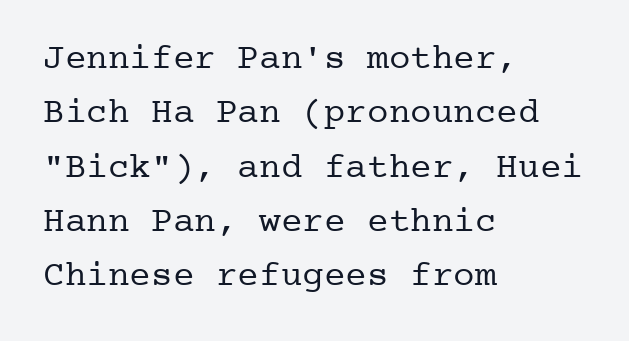
Q: Is the text bold? A: No.
Q: Is the text italic (slanted)? A: No, it is upright.
Q: Is the typeface a serif or a sans-serif typeface? A: Serif.
Q: Is the text underlined? A: No.
Q: How is the paragraph aligned? A: Left-aligned.
Q: Is the spacing between letters normal or unusually wide? A: Normal.
Q: Is the spacing between lines tight, normal or loose? A: Normal.
Q: Width (condensed, normal, or wide)? A: Normal.
Q: Stroke contrast? A: Low.
Q: x-height? A: Medium.
